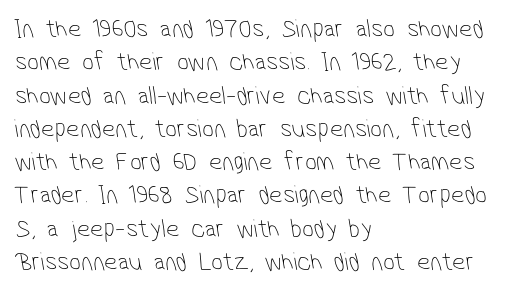
Q: Is the text bold? A: No.
Q: Is the text underlined? A: No.
Q: How is the paragraph aligned? A: Left-aligned.
Q: Is the spacing between letters normal or unusually wide? A: Normal.
Q: Is the spacing between lines tight, normal or loose? A: Normal.
